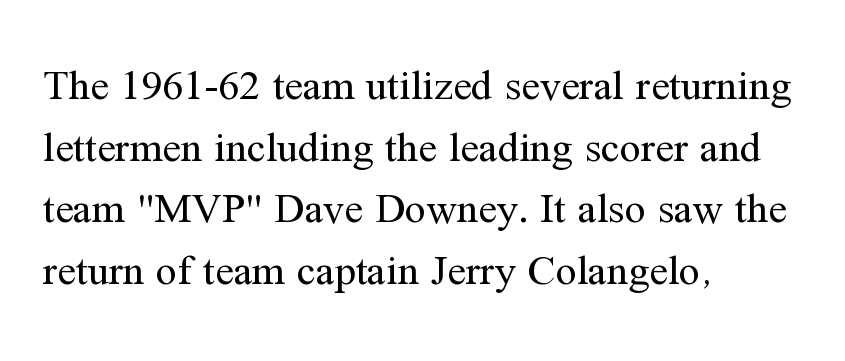
The image shows 42 px regular-weight serif type, upright; set left-aligned, normal line spacing (1.47x), normal letter spacing, not underlined; medium stroke contrast and a medium x-height.
